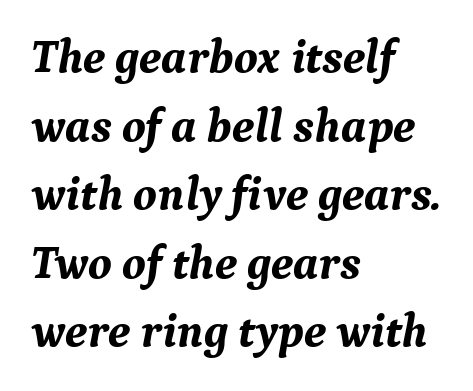
Reading down the column, the eye jumps a familiar distance to each next line. The rendering uses natural spacing where letterforms have individual widths. The typesetter chose a ragged-right arrangement here. The letterforms sit shoulder to shoulder at normal distance.
